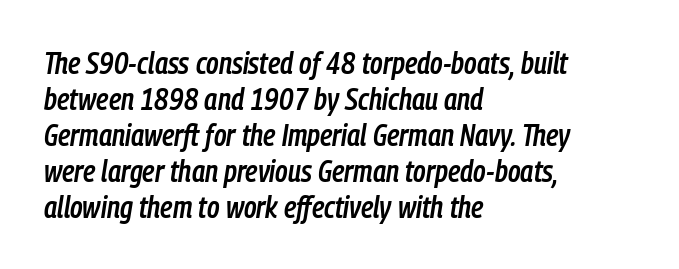
{"italic": "yes", "lean": "right", "slant_degrees": 9, "bold": "semi", "weight": "semibold", "width": "condensed", "stroke_contrast": "low", "x_height": "medium", "monospaced": "no", "underline": "no", "align": "left", "line_spacing_ratio": 1.2, "letter_spacing": "normal", "letter_spacing_em": 0.0, "glyph_px": 30}
